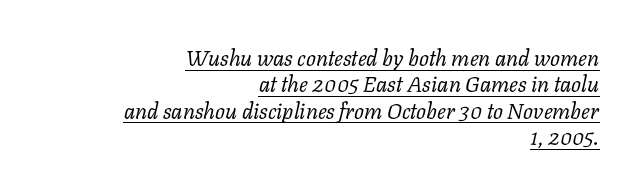
Q: Is the text bold? A: No.
Q: Is the text italic (slanted)? A: Yes, it leans right by about 11 degrees.
Q: Is the text underlined? A: Yes.
Q: How is the paragraph aligned? A: Right-aligned.
Q: Is the spacing between letters normal or unusually wide? A: Normal.
